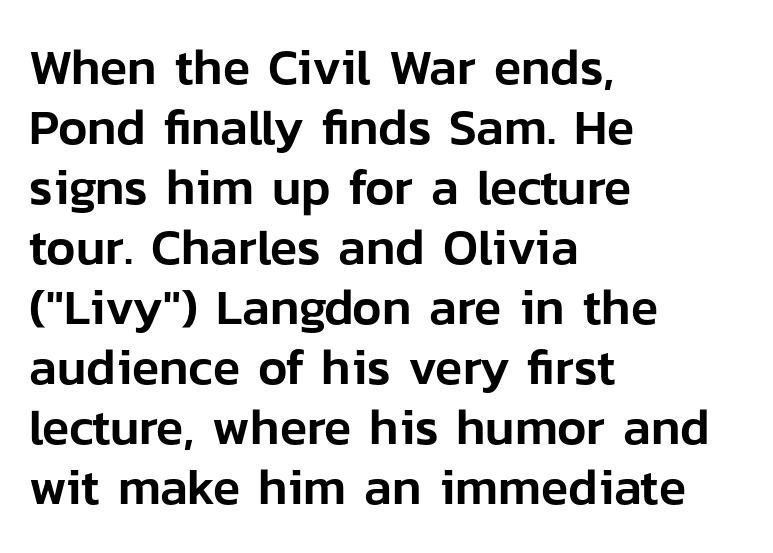
The face used here is proportionally spaced, like ordinary book or web type. Honestly, there is no underline to notice here at all. When letters stand straight like this, we call the style roman or upright. No feet cap the strokes, marking this as sans-serif type.
